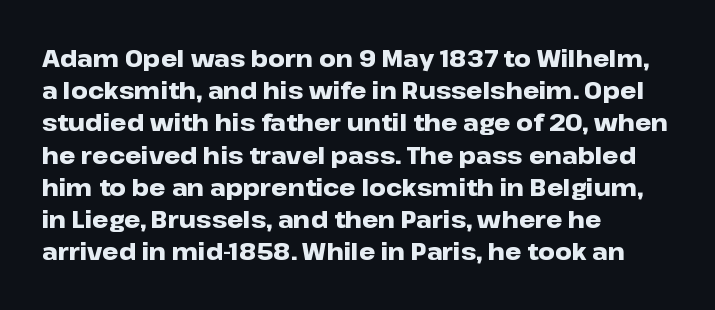
{"italic": "no", "bold": "yes", "underline": "no", "align": "left", "line_spacing": "normal", "line_spacing_ratio": 1.4, "letter_spacing": "normal", "letter_spacing_em": 0.0, "glyph_px": 23}
